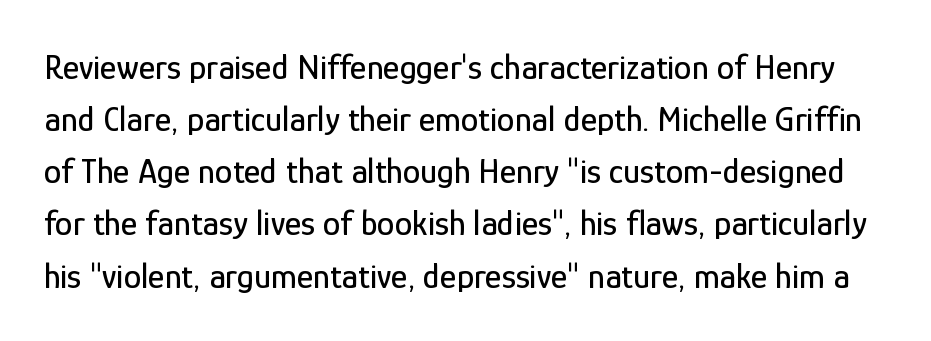
Q: Is the text italic (slanted)? A: No, it is upright.
Q: Is the typeface a serif or a sans-serif typeface? A: Sans-serif.
Q: Is the text underlined? A: No.
Q: Is the spacing between letters normal or unusually wide? A: Normal.
Q: Is the spacing between lines tight, normal or loose? A: Normal.
Q: Width (condensed, normal, or wide)? A: Condensed.
Q: Stroke contrast? A: Low.
Q: x-height? A: Medium.
Q: Monospaced? A: No.
